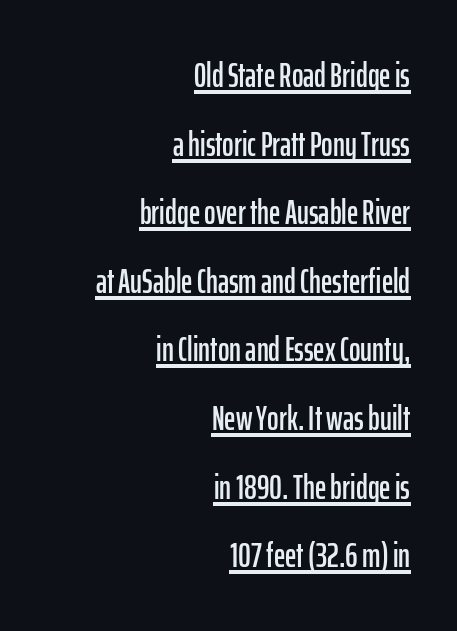
{"serif": "no", "italic": "no", "width": "condensed", "stroke_contrast": "low", "x_height": "medium", "monospaced": "no", "underline": "yes", "align": "right", "line_spacing": "loose", "line_spacing_ratio": 1.96, "letter_spacing": "normal", "letter_spacing_em": 0.0, "glyph_px": 35}
